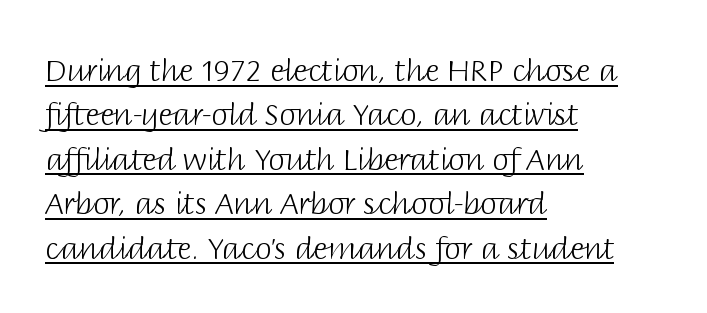
{"serif": "no", "italic": "no", "bold": "no", "weight": "light", "width": "normal", "stroke_contrast": "low", "x_height": "large", "monospaced": "no", "underline": "yes", "align": "left", "line_spacing": "normal", "line_spacing_ratio": 1.48, "letter_spacing": "normal", "letter_spacing_em": 0.0, "glyph_px": 30}
